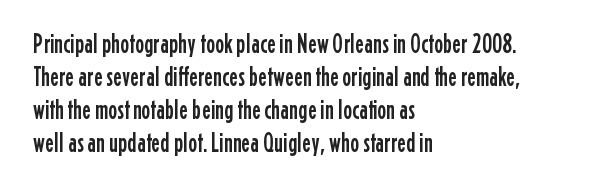
The image shows 27 px text type, upright; set left-aligned, line spacing 1.22x, normal letter spacing, not underlined.
